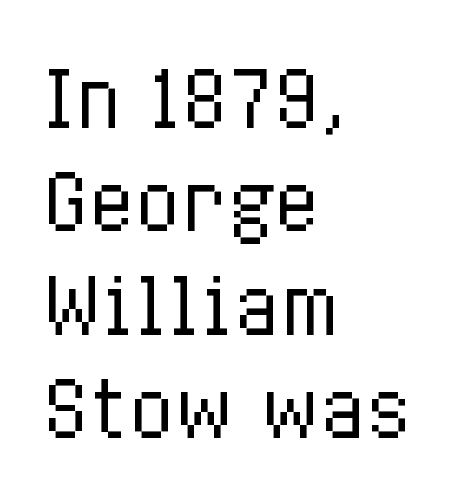
{"italic": "no", "bold": "no", "weight": "regular", "width": "condensed", "stroke_contrast": "low", "x_height": "medium", "monospaced": "no", "underline": "no", "align": "left", "line_spacing": "normal", "line_spacing_ratio": 1.36, "letter_spacing": "normal", "letter_spacing_em": 0.0, "glyph_px": 76}
